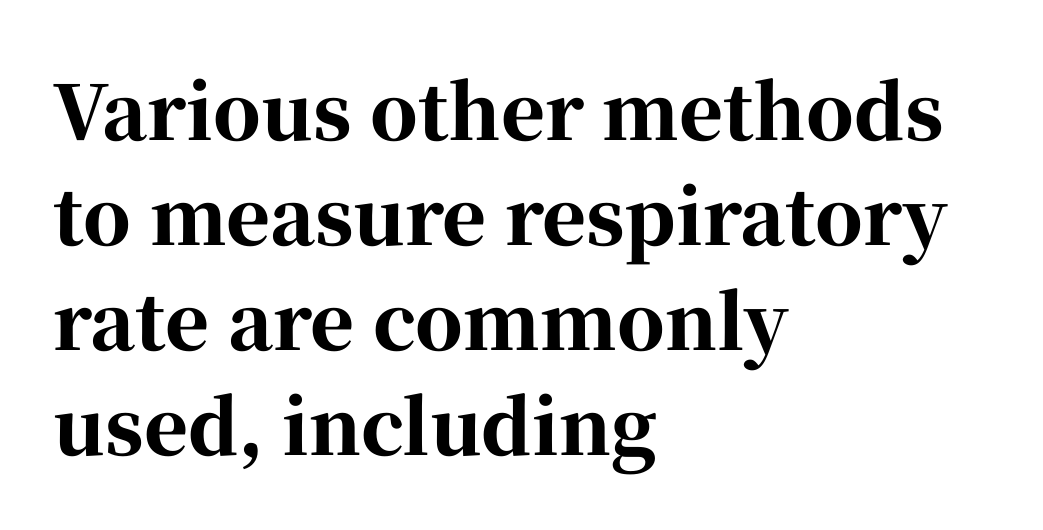
In terms of letterform style, serifs are clearly present. This block has exactly the height ordinary leading produces. The specimen reads as upright at a glance. The face used here has the dense, thick strokes of a bold. The rag falls on the right side of this text block.
